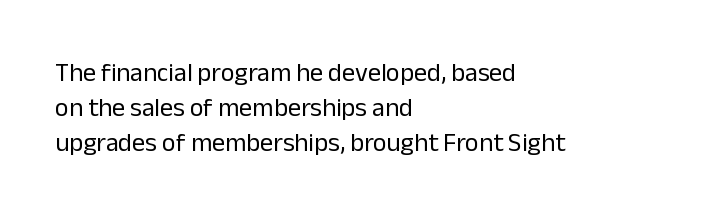
The image shows 26 px text type, upright; set left-aligned, normal line spacing (1.34x), normal letter spacing, not underlined.
